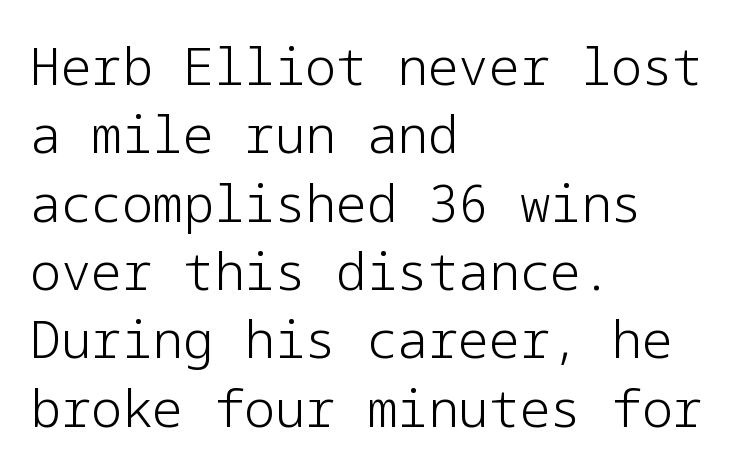
Q: Is the text bold? A: No.
Q: Is the text italic (slanted)? A: No, it is upright.
Q: Is the typeface a serif or a sans-serif typeface? A: Sans-serif.
Q: Is the text underlined? A: No.
Q: How is the paragraph aligned? A: Left-aligned.
Q: Is the spacing between letters normal or unusually wide? A: Normal.
Q: Is the spacing between lines tight, normal or loose? A: Normal.
Q: Width (condensed, normal, or wide)? A: Normal.
Q: Stroke contrast? A: Low.
Q: x-height? A: Medium.
